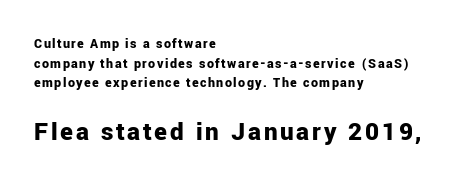
{"italic": "no", "bold": "yes", "underline": "no", "align": "left", "line_spacing": "normal", "line_spacing_ratio": 1.4, "larger_block": "second", "size_ratio": 1.93, "glyph_px": 27}
